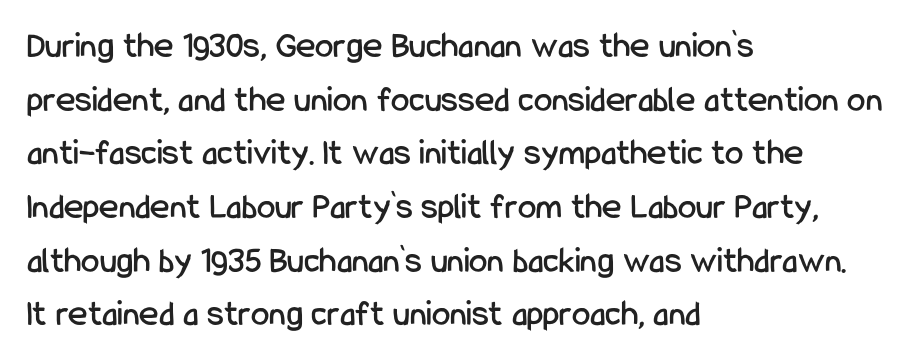
The image shows 37 px condensed sans-serif type, upright; set left-aligned, normal line spacing (1.45x), normal letter spacing, not underlined; low stroke contrast and a medium x-height.
